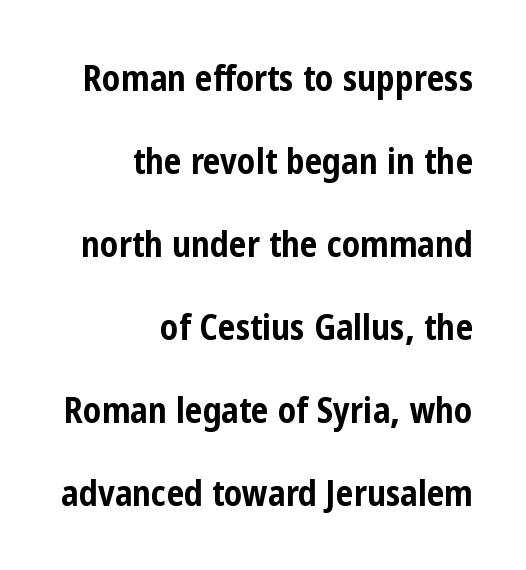
Style check: upright. The string is rendered with underlining switched off. Looks like regular typesetting: each glyph gets only the width it needs. Each word holds together tightly as a unit, with standard inter-letter gaps. Serif or sans? Sans — the stroke terminals are bare. The rag falls on the left side of this text block.
